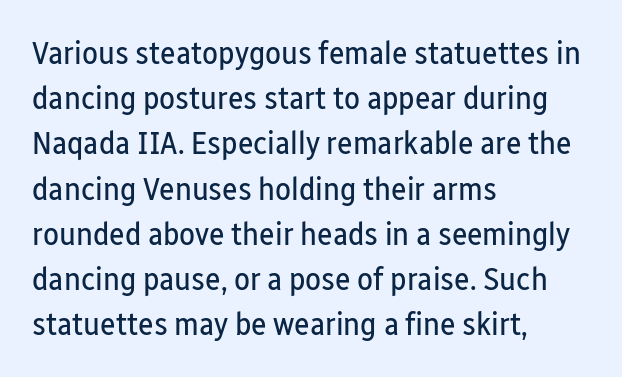
Q: Is the text bold? A: No.
Q: Is the text italic (slanted)? A: No, it is upright.
Q: Is the typeface a serif or a sans-serif typeface? A: Sans-serif.
Q: Is the text underlined? A: No.
Q: How is the paragraph aligned? A: Left-aligned.
Q: Is the spacing between letters normal or unusually wide? A: Normal.
Q: Is the spacing between lines tight, normal or loose? A: Normal.
Q: Width (condensed, normal, or wide)? A: Condensed.
Q: Stroke contrast? A: Low.
Q: x-height? A: Medium.
Q: Monospaced? A: No.
